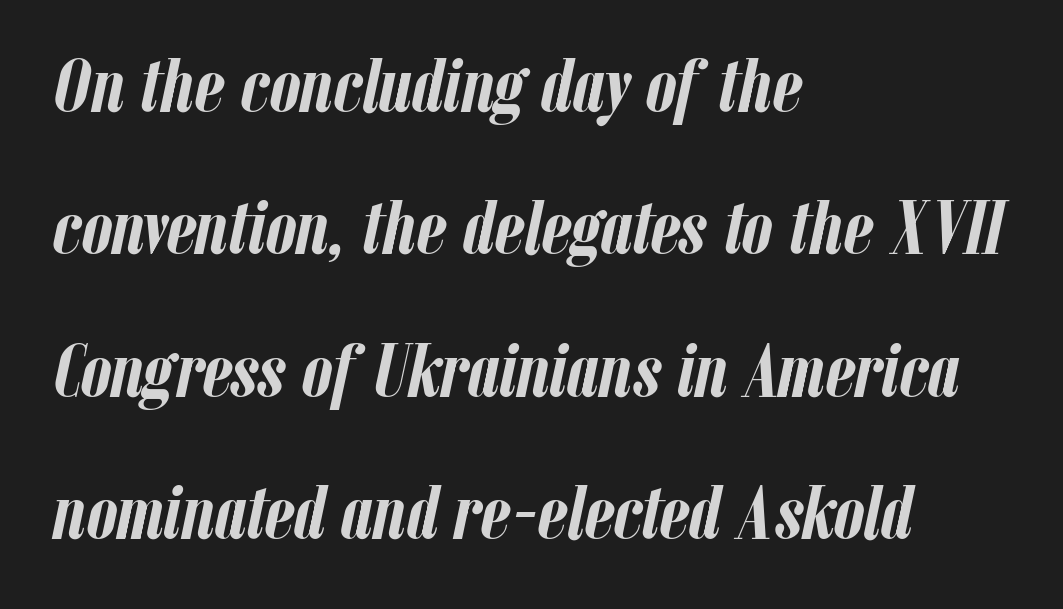
The image shows 77 px semibold, condensed type, italic (leaning right); set left-aligned, line spacing 1.85x, normal letter spacing, not underlined; low stroke contrast and a medium x-height.
